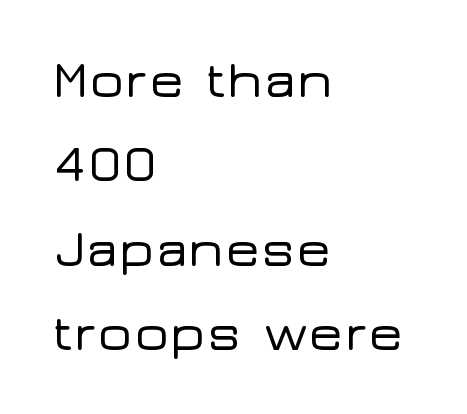
The image shows 53 px wide sans-serif type, upright; set left-aligned, normal line spacing (1.59x), normal letter spacing, not underlined; low stroke contrast and a medium x-height.
